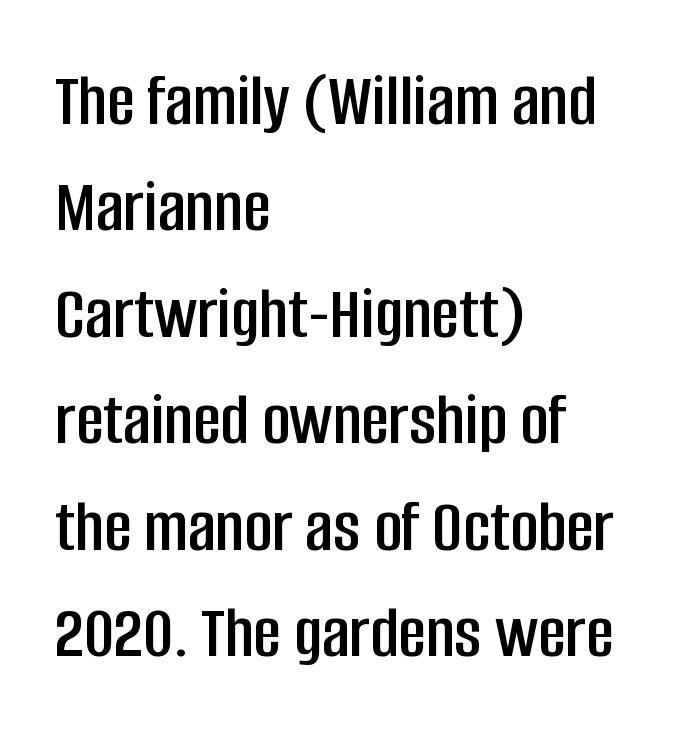
The gaps between neighbouring characters are ordinary and unremarkable. If you drew a ruler down the left edge, every line would touch it. Does the type have serifs? No, each stem ends abruptly. Proportional: the letters do not fall into vertical columns.
